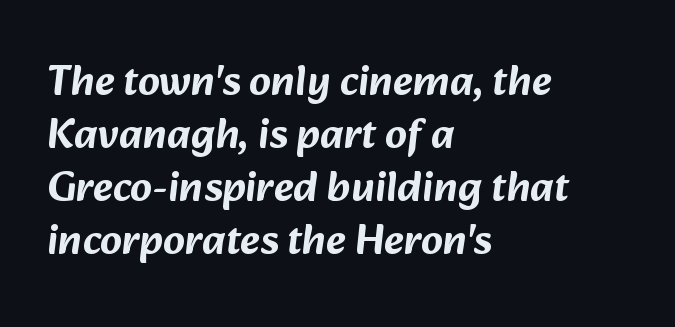
Q: Is the typeface a serif or a sans-serif typeface? A: Sans-serif.
Q: Is the text underlined? A: No.
Q: How is the paragraph aligned? A: Left-aligned.
Q: Is the spacing between letters normal or unusually wide? A: Normal.
Q: Width (condensed, normal, or wide)? A: Normal.
Q: Stroke contrast? A: Low.
Q: x-height? A: Medium.
Q: Monospaced? A: No.
